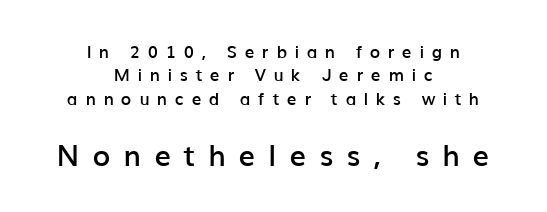
The face used here is proportionally spaced, like ordinary book or web type. A student would call this center alignment; a typographer would say set centered. This rendering widens character spacing well past its baseline value. Each new line begins a customary step beneath the previous one.
